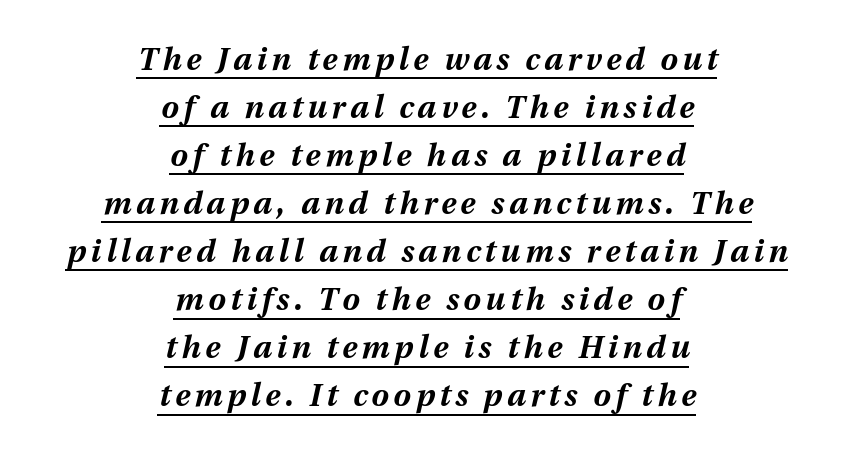
The letters are bold, with thick, heavy strokes. Somebody hit Ctrl+U on this one — the words are underlined. The passage shown is typed in a proportional face where columns would drift. It's the slanting kind of type.
